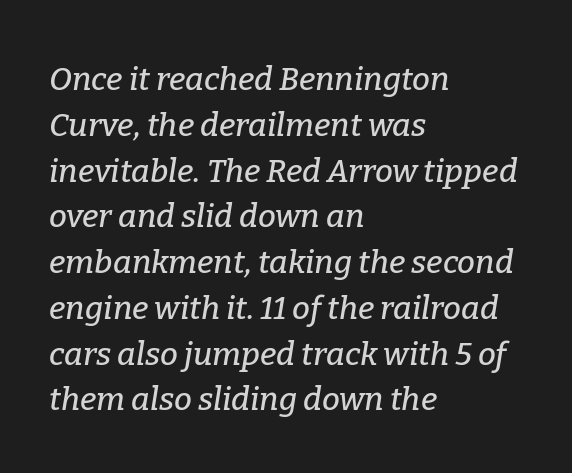
Does the copy run flush right? No — it runs flush left. Observe the serifs anchoring each vertical stroke in this sample. Style check: oblique. Each letter keeps its own natural width here, so spacing adapts to shape.
